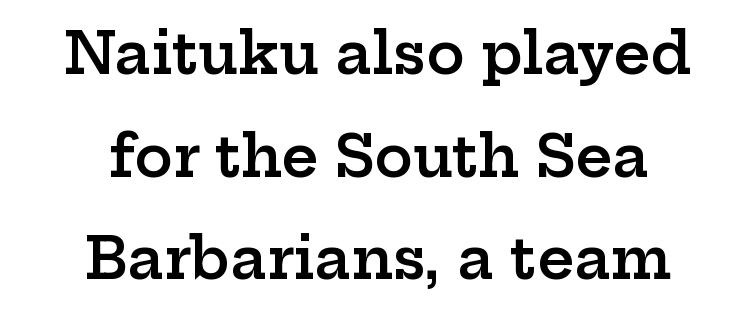
The image shows 57 px semibold, wide serif type, upright; set centered, line spacing 1.8x, normal letter spacing, not underlined; low stroke contrast and a medium x-height.
